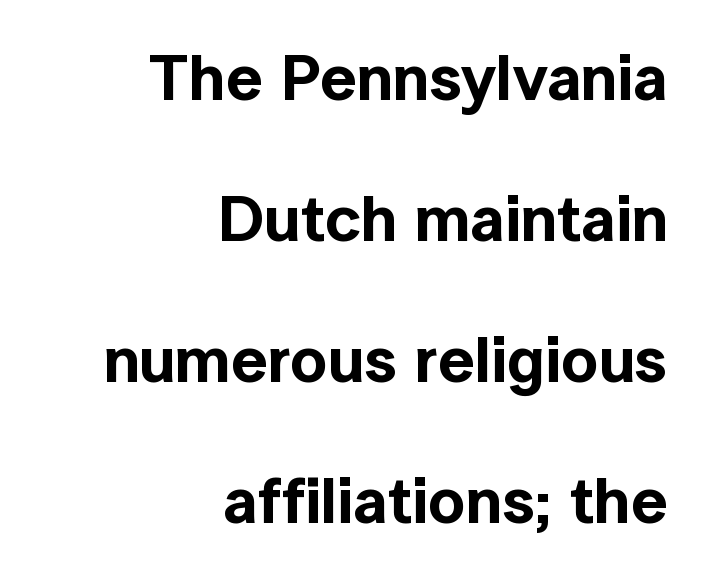
The image shows 65 px sans-serif type, upright; set right-aligned, loose line spacing (2.17x), normal letter spacing, not underlined; a medium x-height.
